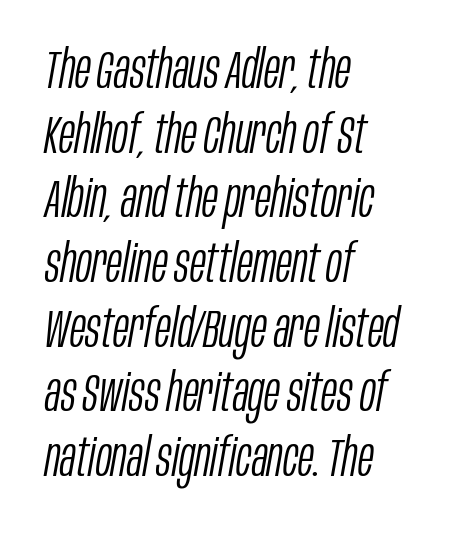
The image shows 53 px light, condensed type, italic (leaning right); set left-aligned, line spacing 1.22x, normal letter spacing, not underlined; low stroke contrast and a large x-height.
